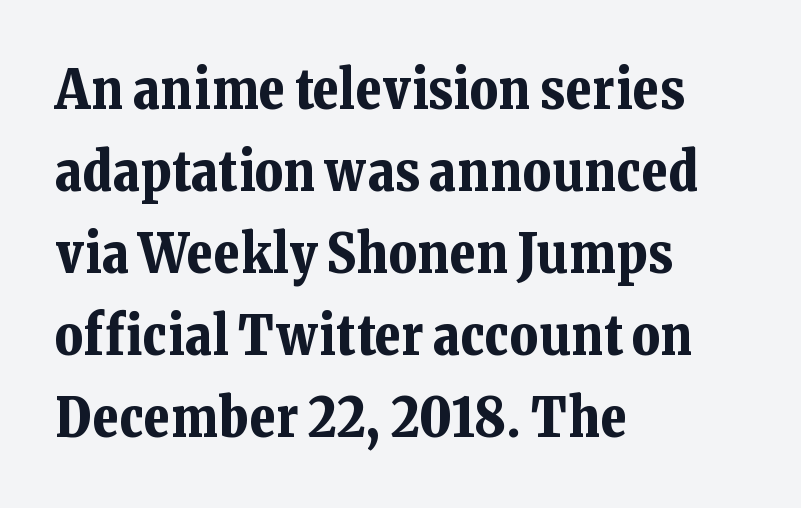
{"serif": "yes", "italic": "no", "bold": "yes", "weight": "bold", "width": "normal", "stroke_contrast": "low", "x_height": "medium", "monospaced": "no", "underline": "no", "align": "left", "line_spacing": "normal", "line_spacing_ratio": 1.52, "letter_spacing": "normal", "letter_spacing_em": 0.0, "glyph_px": 54}
